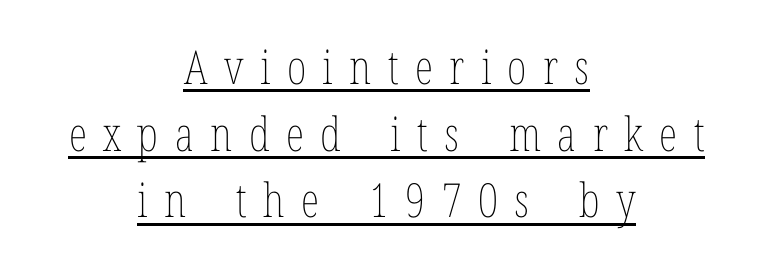
Q: Is the text bold? A: No.
Q: Is the text italic (slanted)? A: No, it is upright.
Q: Is the text underlined? A: Yes.
Q: How is the paragraph aligned? A: Centered.
Q: Is the spacing between letters normal or unusually wide? A: Unusually wide.
Q: Is the spacing between lines tight, normal or loose? A: Normal.
Q: Width (condensed, normal, or wide)? A: Condensed.
Q: Stroke contrast? A: Low.
Q: x-height? A: Medium.
Q: Monospaced? A: No.
